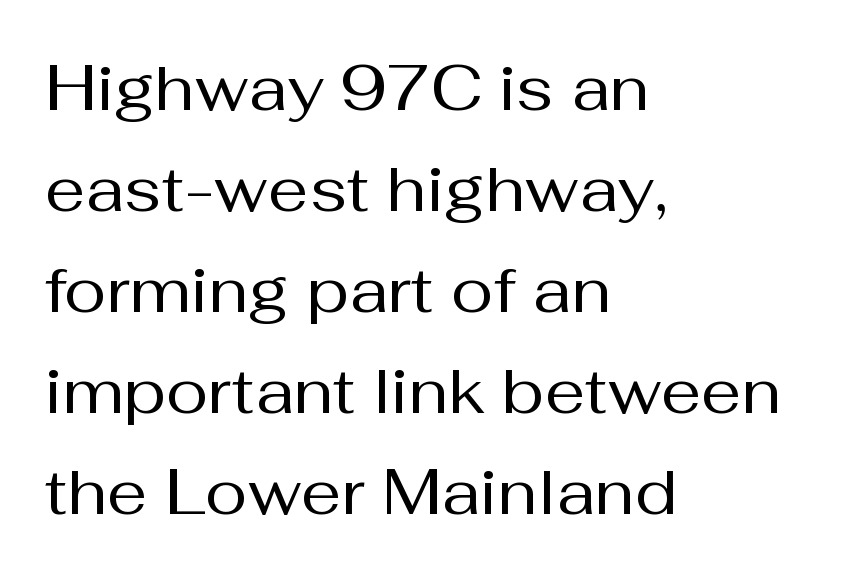
Q: Is the text bold? A: No.
Q: Is the text italic (slanted)? A: No, it is upright.
Q: Is the typeface a serif or a sans-serif typeface? A: Sans-serif.
Q: Is the text underlined? A: No.
Q: How is the paragraph aligned? A: Left-aligned.
Q: Is the spacing between letters normal or unusually wide? A: Normal.
Q: Is the spacing between lines tight, normal or loose? A: Normal.
Q: Width (condensed, normal, or wide)? A: Normal.
Q: Stroke contrast? A: Medium.
Q: x-height? A: Medium.
Q: Monospaced? A: No.
